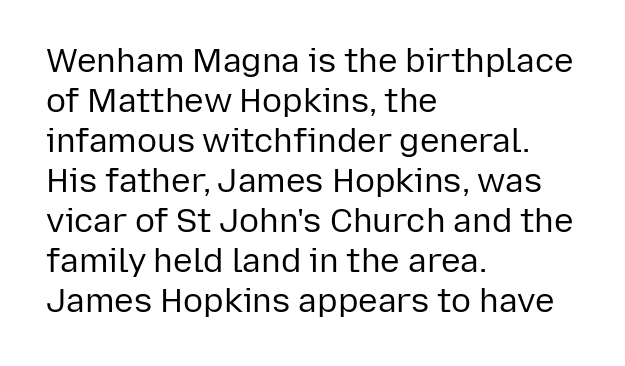
The face used here is proportionally spaced, like ordinary book or web type. The tracking reads as untouched default to a designer's eye. Style check: upright. The lines are quadded left.
